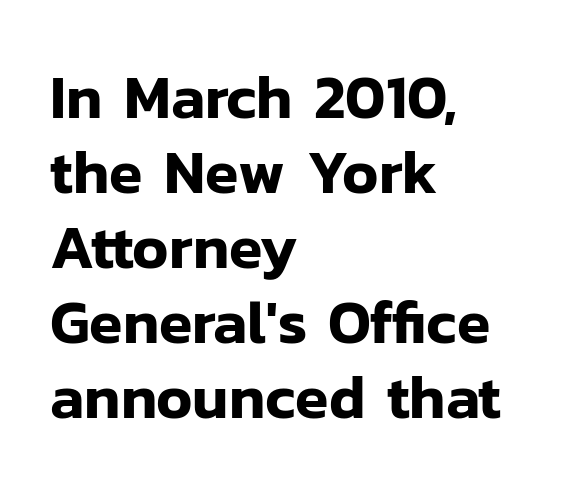
Does the type have serifs? No, each stem ends abruptly. Words float on clear page, feet unadorned. Spacing verdict: proportional, widths tailored to each character. Ordinary non-slanted type is in use. The setting favours the left margin, as ordinary paragraphs usually do.
